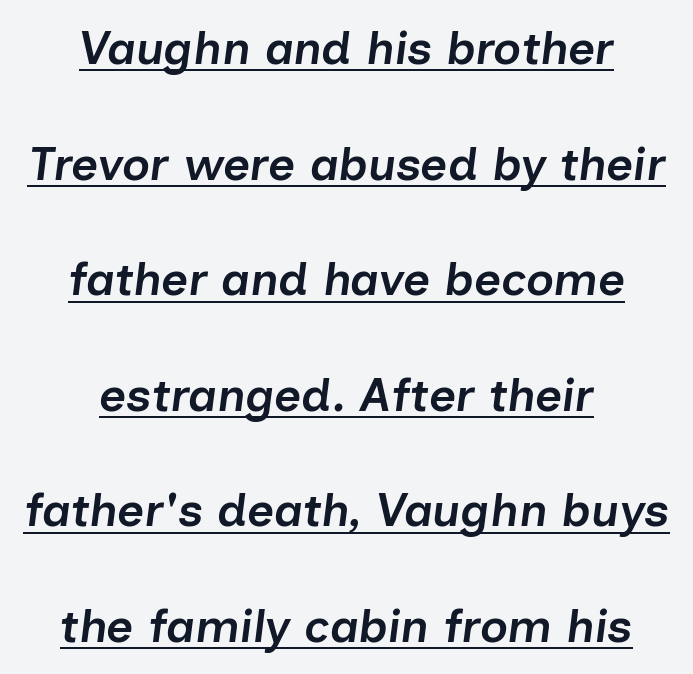
Caption: multi-line text, centered on the measure. There's an unmistakable incline to the writing here. A typesetter would call this proportional, since set widths differ per character. Set as a demibold, roughly 600 on the weight scale. The space between consecutive lines is lavish.
